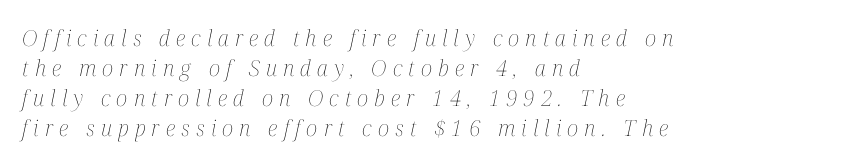
These lines are set flush left with a ragged right edge. The specimen reads as italic at a glance. Honestly, the letter spacing is so wide it's the main thing you notice. Descenders hang freely into open space. Weight class: somewhere from thin through regular. Rows of type keep a routine distance in the vertical direction.
